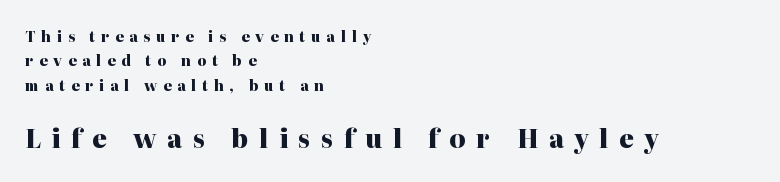
{"italic": "no", "bold": "yes", "underline": "no", "align": "left", "line_spacing_ratio": 1.74, "letter_spacing": "wide", "letter_spacing_em": 0.42, "larger_block": "second", "size_ratio": 1.79, "glyph_px": 25}
